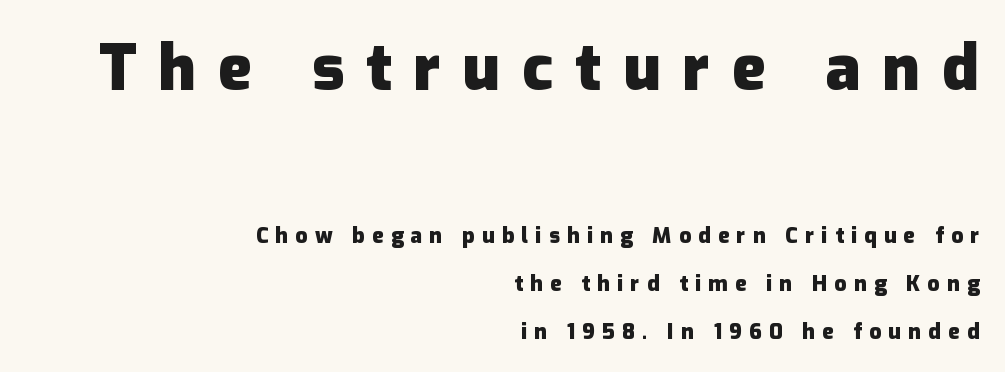
Reading down the block, your eye finds every line finishing at a fixed right position. Does the leading feel generous? Absolutely, it's lavish. Think of a printed novel: that variable character pitch is what you see here. Clear beneath every line of the passage.
